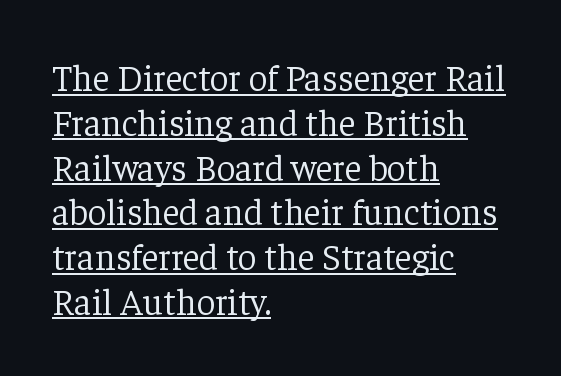
Q: Is the text bold? A: No.
Q: Is the text italic (slanted)? A: No, it is upright.
Q: Is the typeface a serif or a sans-serif typeface? A: Serif.
Q: Is the text underlined? A: Yes.
Q: How is the paragraph aligned? A: Left-aligned.
Q: Is the spacing between letters normal or unusually wide? A: Normal.
Q: Width (condensed, normal, or wide)? A: Normal.
Q: Stroke contrast? A: Low.
Q: x-height? A: Medium.
Q: Monospaced? A: No.
